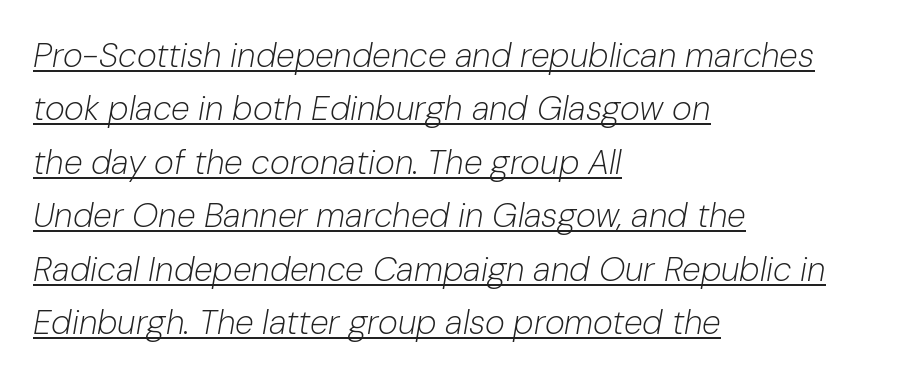
Q: Is the text bold? A: No.
Q: Is the text italic (slanted)? A: Yes, it leans right by about 10 degrees.
Q: Is the text underlined? A: Yes.
Q: How is the paragraph aligned? A: Left-aligned.
Q: Is the spacing between letters normal or unusually wide? A: Normal.
Q: Is the spacing between lines tight, normal or loose? A: Normal.
Q: Width (condensed, normal, or wide)? A: Normal.
Q: Stroke contrast? A: Low.
Q: x-height? A: Medium.
Q: Monospaced? A: No.
